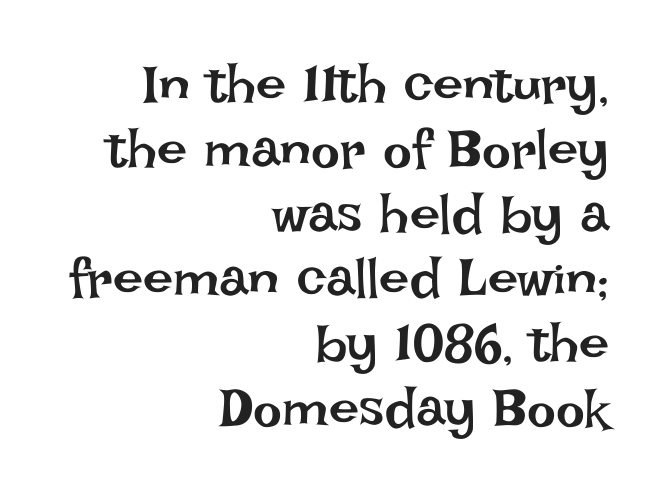
Q: Is the text bold? A: No.
Q: Is the text italic (slanted)? A: No, it is upright.
Q: Is the text underlined? A: No.
Q: How is the paragraph aligned? A: Right-aligned.
Q: Is the spacing between letters normal or unusually wide? A: Normal.
Q: Width (condensed, normal, or wide)? A: Normal.
Q: Stroke contrast? A: Low.
Q: x-height? A: Large.
Q: Monospaced? A: No.
